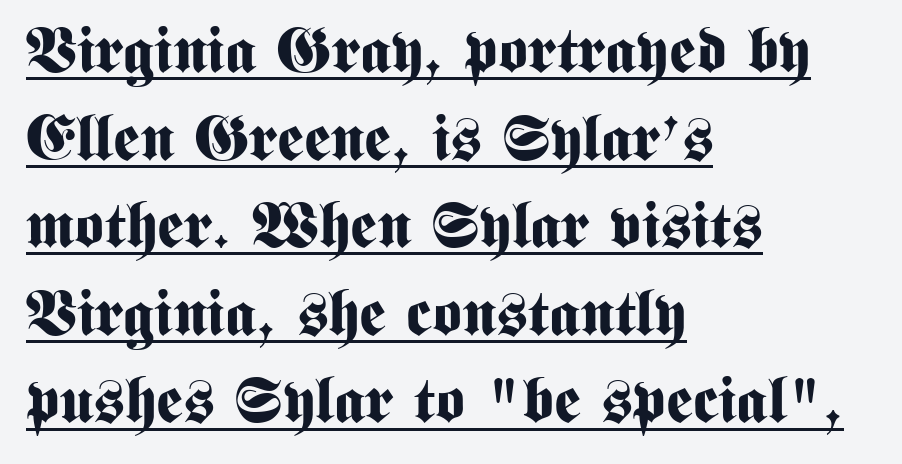
Q: Is the text bold? A: Yes.
Q: Is the text italic (slanted)? A: No, it is upright.
Q: Is the typeface a serif or a sans-serif typeface? A: Sans-serif.
Q: Is the text underlined? A: Yes.
Q: How is the paragraph aligned? A: Left-aligned.
Q: Is the spacing between letters normal or unusually wide? A: Normal.
Q: Is the spacing between lines tight, normal or loose? A: Normal.
Q: Width (condensed, normal, or wide)? A: Condensed.
Q: Stroke contrast? A: Medium.
Q: x-height? A: Medium.
Q: Monospaced? A: No.
